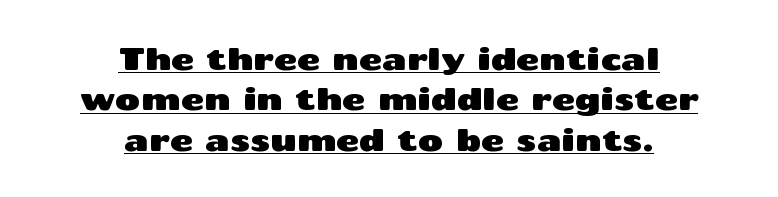
{"serif": "no", "italic": "no", "width": "wide", "stroke_contrast": "medium", "x_height": "medium", "monospaced": "no", "underline": "yes", "align": "center", "line_spacing": "normal", "line_spacing_ratio": 1.3, "letter_spacing": "normal", "letter_spacing_em": 0.0, "glyph_px": 31}
